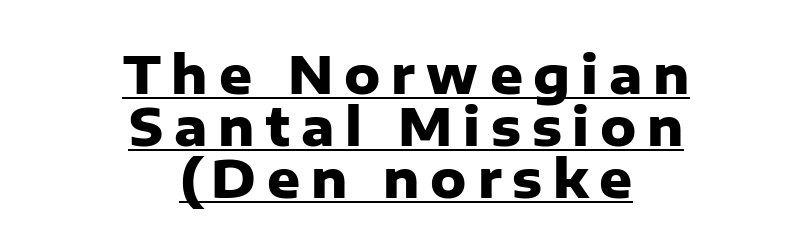
The image shows 51 px heavy sans-serif type, upright; set centered, tight line spacing (1.02x), unusually wide letter spacing (+0.21 em), underlined; low stroke contrast and a medium x-height.
